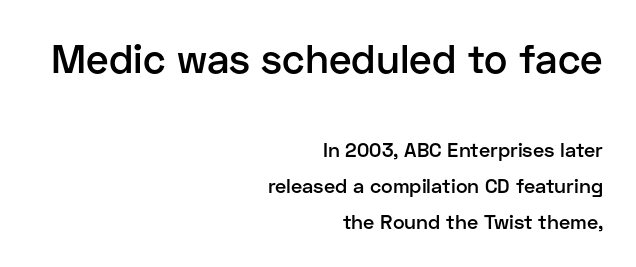
{"serif": "no", "italic": "no", "bold": "semi", "weight": "semibold", "width": "normal", "stroke_contrast": "low", "x_height": "medium", "monospaced": "no", "underline": "no", "align": "right", "line_spacing_ratio": 1.8, "letter_spacing": "normal", "letter_spacing_em": 0.0, "larger_block": "first", "size_ratio": 2.0, "glyph_px": 40}
